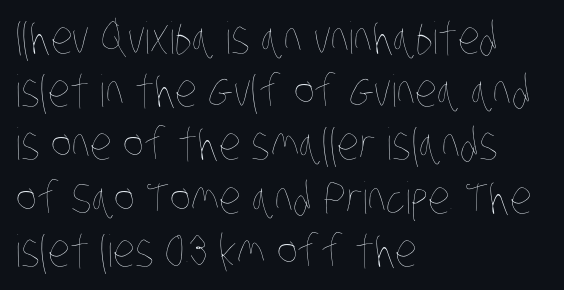
Q: Is the text bold? A: No.
Q: Is the text underlined? A: No.
Q: How is the paragraph aligned? A: Left-aligned.
Q: Is the spacing between letters normal or unusually wide? A: Normal.
Q: Width (condensed, normal, or wide)? A: Condensed.
Q: Stroke contrast? A: Low.
Q: x-height? A: Large.
Q: Monospaced? A: No.
